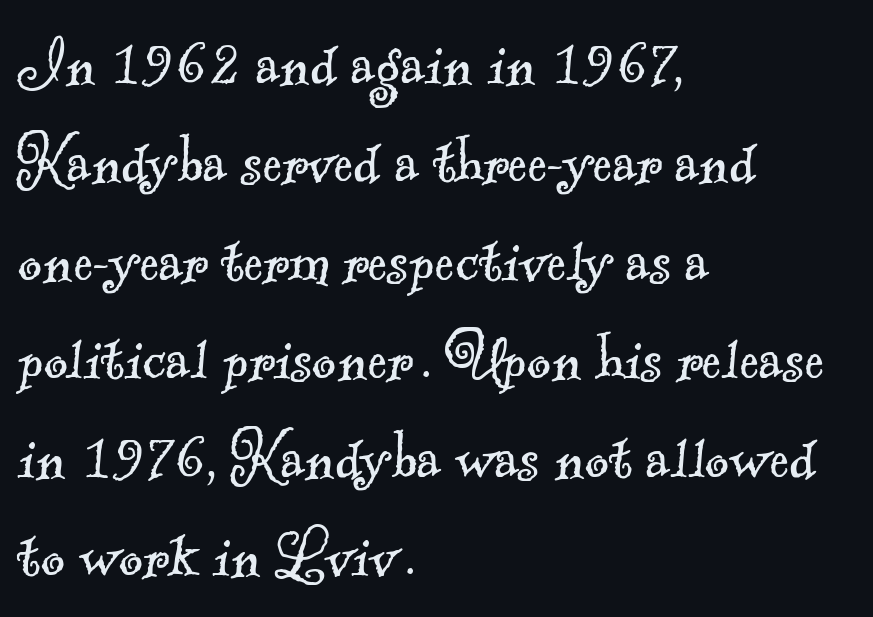
No heavy texture on the line: the type isn't bold. This rendering leaves character spacing at its baseline value. Evenly set lines give the paragraph a standard silhouette. Reading down the block, your eye returns to a fixed left position each line. Little horizontal feet cap the strokes, marking this as serif type.
